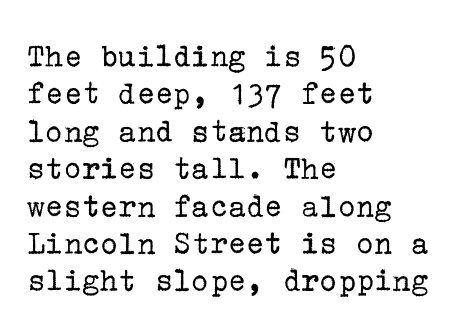
The image shows 34 px regular-weight serif type, upright; set left-aligned, tight line spacing (1.1x), normal letter spacing, not underlined; low stroke contrast and a medium x-height.
